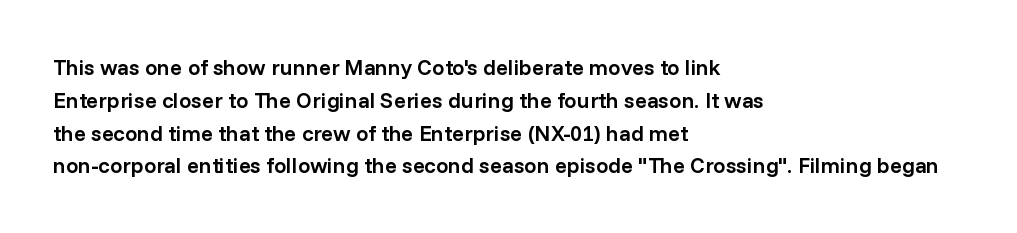
Q: Is the text bold? A: Semi-bold.
Q: Is the text italic (slanted)? A: No, it is upright.
Q: Is the text underlined? A: No.
Q: How is the paragraph aligned? A: Left-aligned.
Q: Is the spacing between letters normal or unusually wide? A: Normal.
Q: Is the spacing between lines tight, normal or loose? A: Normal.
